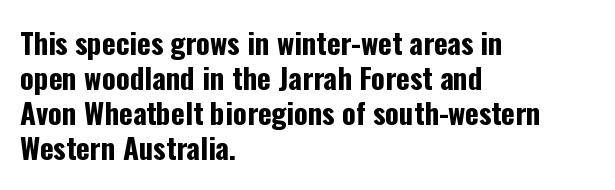
{"serif": "no", "italic": "no", "bold": "yes", "weight": "bold", "width": "condensed", "stroke_contrast": "low", "x_height": "medium", "monospaced": "no", "underline": "no", "align": "left", "line_spacing_ratio": 1.21, "letter_spacing": "normal", "letter_spacing_em": 0.0, "glyph_px": 29}
